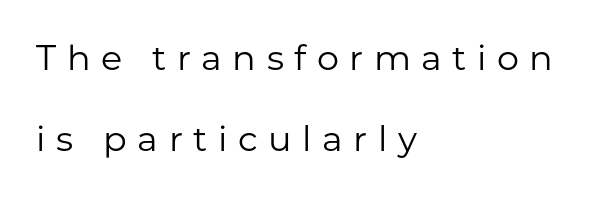
To sum up the face: it is a sans, with no serifs. The characters are drawn with everyday or finer stroke widths. Character widths vary here, with narrow letters taking less room than wide ones. Rule under the text: the space is simply empty. These lines were composed using upright roman letters. The paragraph shown leans on its left margin.
